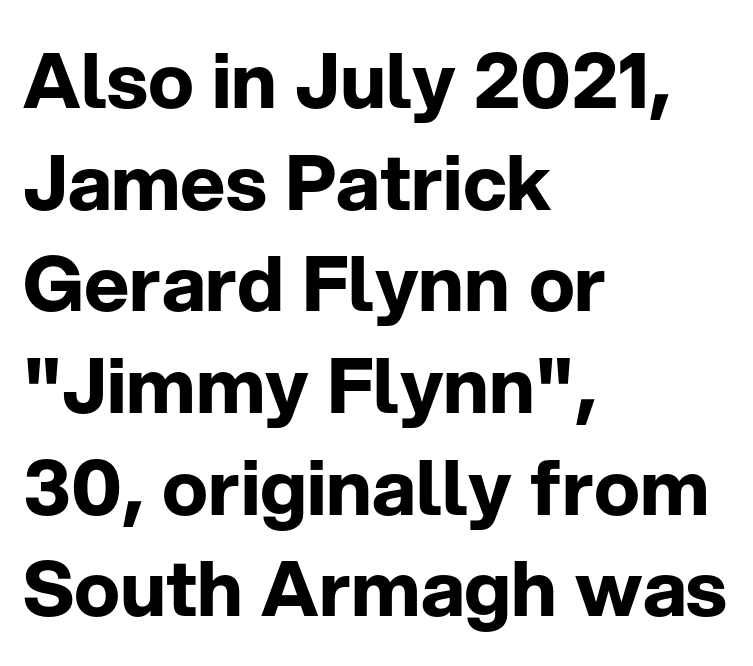
The image shows 77 px bold sans-serif type, upright; set left-aligned, normal line spacing (1.32x), normal letter spacing, not underlined; low stroke contrast and a medium x-height.
